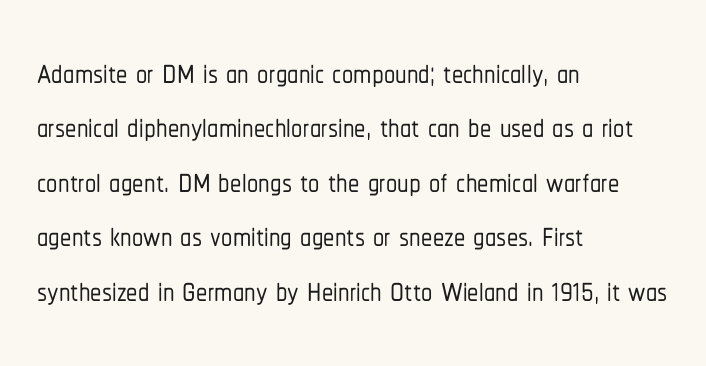
Q: Is the text italic (slanted)? A: No, it is upright.
Q: Is the typeface a serif or a sans-serif typeface? A: Sans-serif.
Q: Is the text underlined? A: No.
Q: How is the paragraph aligned? A: Left-aligned.
Q: Is the spacing between letters normal or unusually wide? A: Normal.
Q: Width (condensed, normal, or wide)? A: Condensed.
Q: Stroke contrast? A: Low.
Q: x-height? A: Medium.
Q: Monospaced? A: No.
